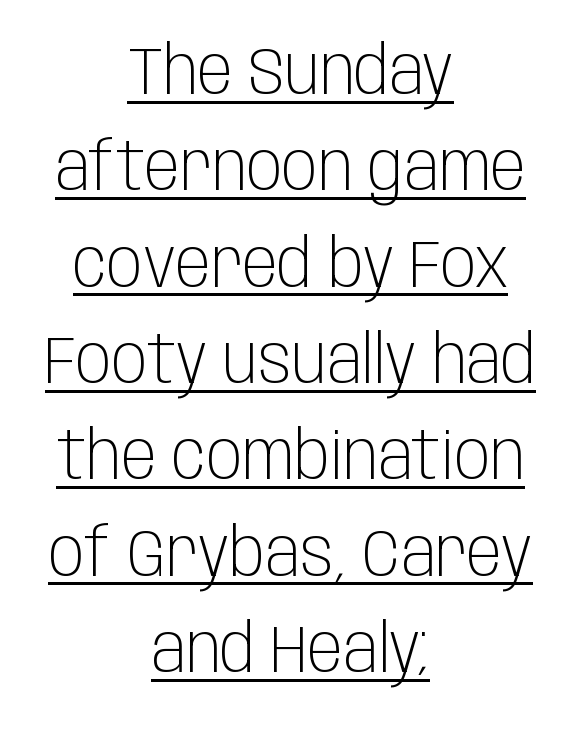
Q: Is the text bold? A: No.
Q: Is the text italic (slanted)? A: No, it is upright.
Q: Is the typeface a serif or a sans-serif typeface? A: Sans-serif.
Q: Is the text underlined? A: Yes.
Q: How is the paragraph aligned? A: Centered.
Q: Is the spacing between letters normal or unusually wide? A: Normal.
Q: Is the spacing between lines tight, normal or loose? A: Normal.
Q: Width (condensed, normal, or wide)? A: Condensed.
Q: Stroke contrast? A: Low.
Q: x-height? A: Large.
Q: Monospaced? A: No.
